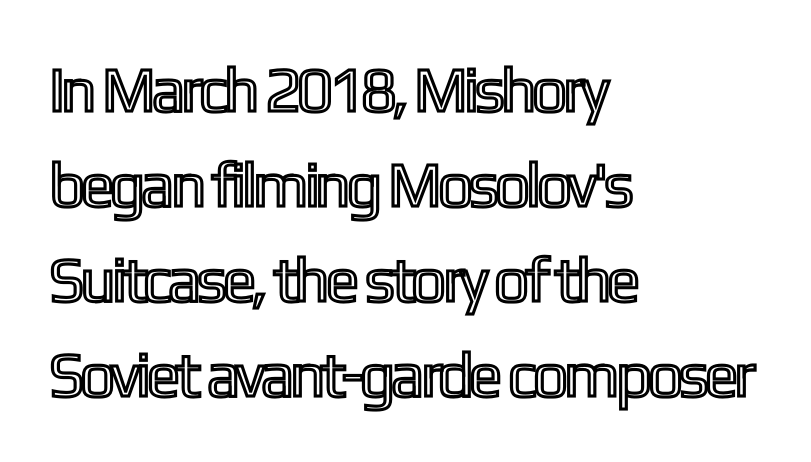
Decoration check: the copy has no underline. A roman cut, with each character standing at attention. A typesetter would call this proportional, since set widths differ per character. The setting favours the left margin, as ordinary paragraphs usually do. The face used here is rendered with its standard letterfit. Regular leading.
